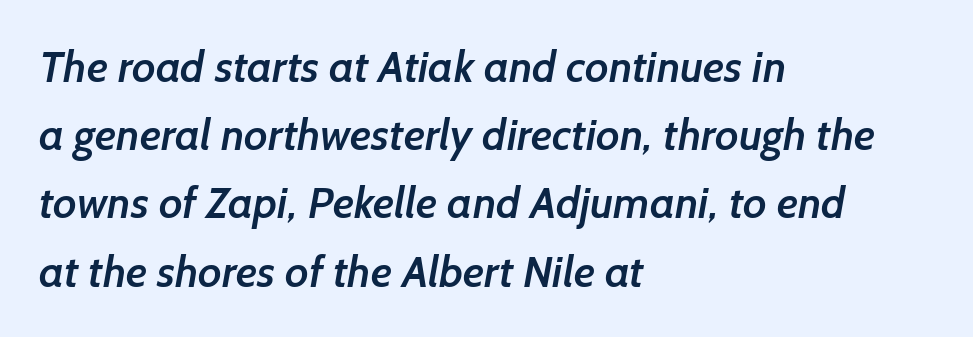
This sample has the flowing, uneven cadence of proportional lettering. The glyphs are unaccompanied by any horizontal stroke below them. One-word summary of the alignment: left. This rendering employs a face without finishing strokes, i.e., a sans-serif.
